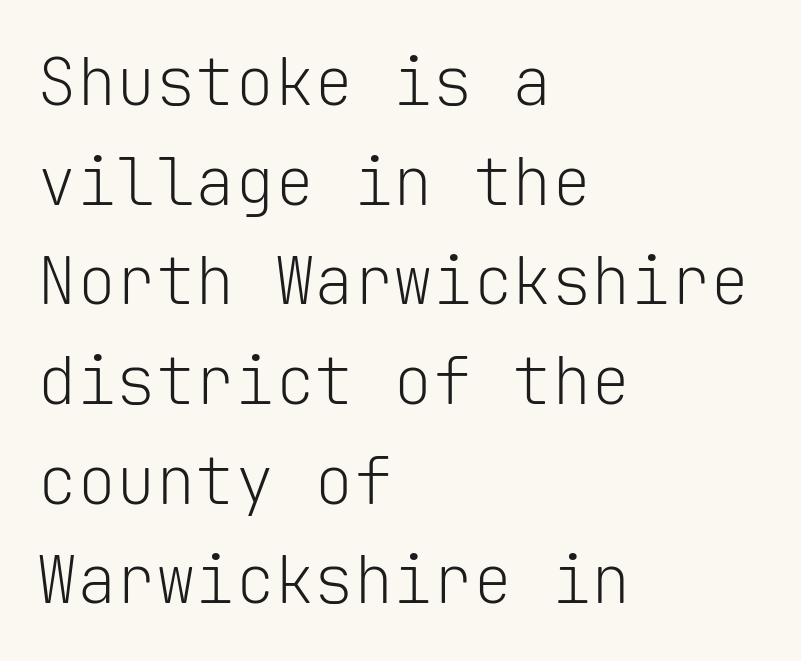
{"serif": "no", "italic": "no", "bold": "no", "weight": "light", "width": "normal", "stroke_contrast": "low", "x_height": "medium", "monospaced": "yes", "underline": "no", "align": "left", "line_spacing": "normal", "line_spacing_ratio": 1.51, "letter_spacing": "normal", "letter_spacing_em": 0.0, "glyph_px": 66}
